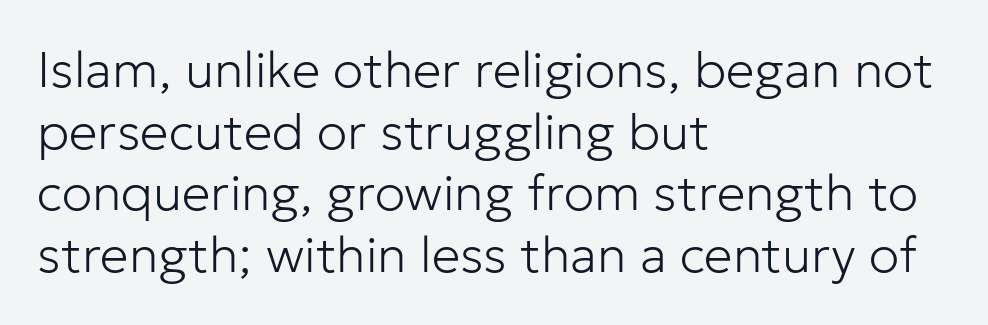
The image shows 51 px light sans-serif type, upright; set left-aligned, line spacing 1.21x, normal letter spacing, not underlined; low stroke contrast and a medium x-height.
